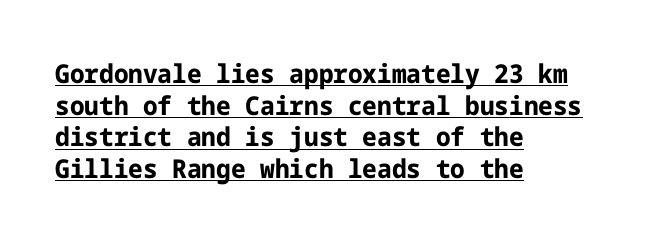
Q: Is the text bold? A: Yes.
Q: Is the text italic (slanted)? A: No, it is upright.
Q: Is the text underlined? A: Yes.
Q: How is the paragraph aligned? A: Left-aligned.
Q: Is the spacing between letters normal or unusually wide? A: Normal.
